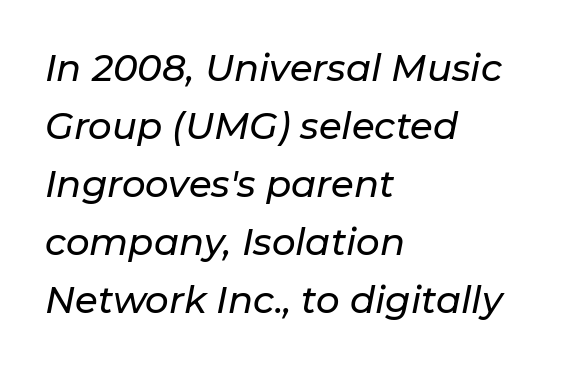
What's the leading like? Ordinary, nothing unusual. Observe the ordinary spacing: letters are neighbours, not strangers. Proportional: the letters do not fall into vertical columns. Reading down the block, your eye returns to a fixed left position each line. Honestly, there is no underline to notice here at all.
